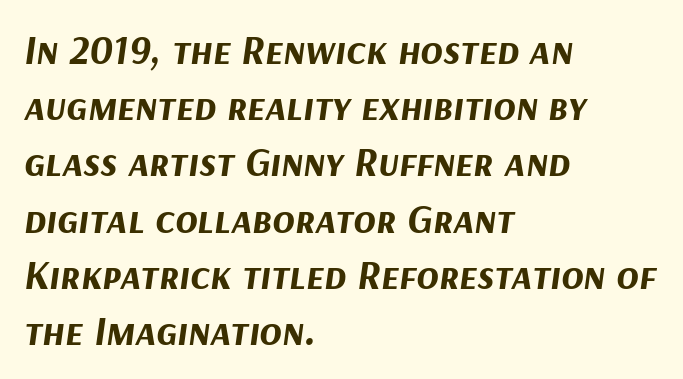
The image shows 41 px bold type, italic (leaning right); set left-aligned, normal line spacing (1.37x), normal letter spacing, not underlined; medium stroke contrast and a medium x-height.
